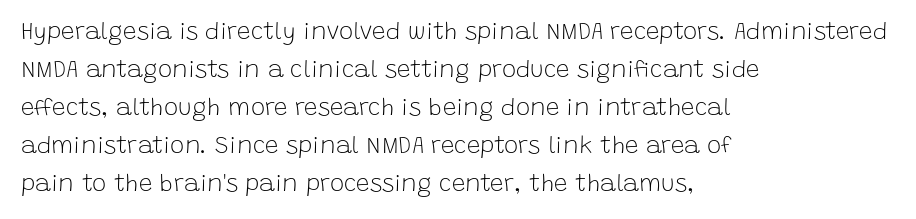
The image shows 24 px text type, upright; set left-aligned, normal line spacing (1.58x), normal letter spacing, not underlined.
